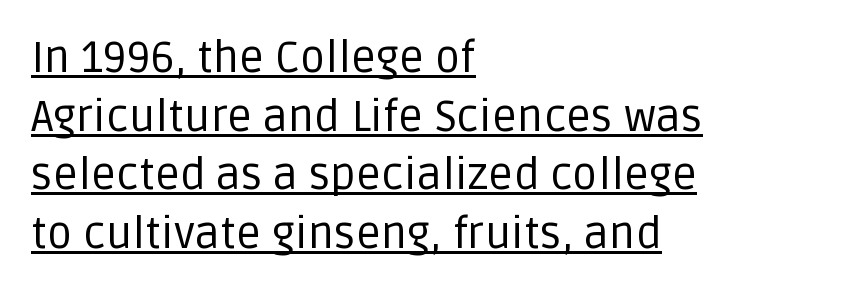
Is there any slant? The stems are plumb. Regarding leading, the lines here are spaced in the standard way. The typesetting does not lean heavy: it is not bold. What stands out about the letter spacing? Nothing — it is the standard amount. All the whitespace from short lines collects on the right.
